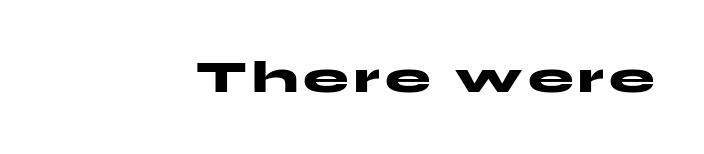
The image shows 46 px heavy, wide sans-serif type, upright; set not underlined; medium stroke contrast and a medium x-height.
